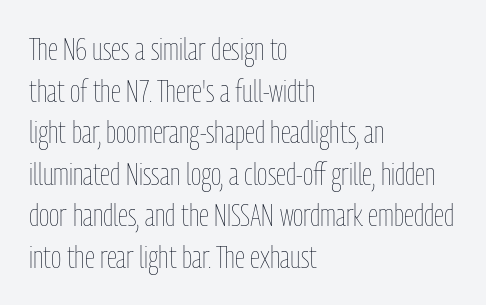
Q: Is the text bold? A: No.
Q: Is the text italic (slanted)? A: No, it is upright.
Q: Is the text underlined? A: No.
Q: How is the paragraph aligned? A: Left-aligned.
Q: Is the spacing between letters normal or unusually wide? A: Normal.
Q: Is the spacing between lines tight, normal or loose? A: Normal.
Q: Width (condensed, normal, or wide)? A: Condensed.
Q: Stroke contrast? A: Low.
Q: x-height? A: Medium.
Q: Monospaced? A: No.
